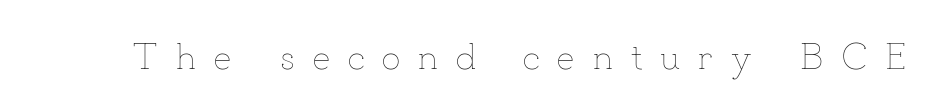
Note the varied advance widths — an 'i' is clearly narrower than an 'm'. The specimen omits any rule beneath the text block's lines. Posture: straight, roman, zero tilt. A typesetter would call this heavily tracked-out type. Stem width sits at or under what a default text font uses.
